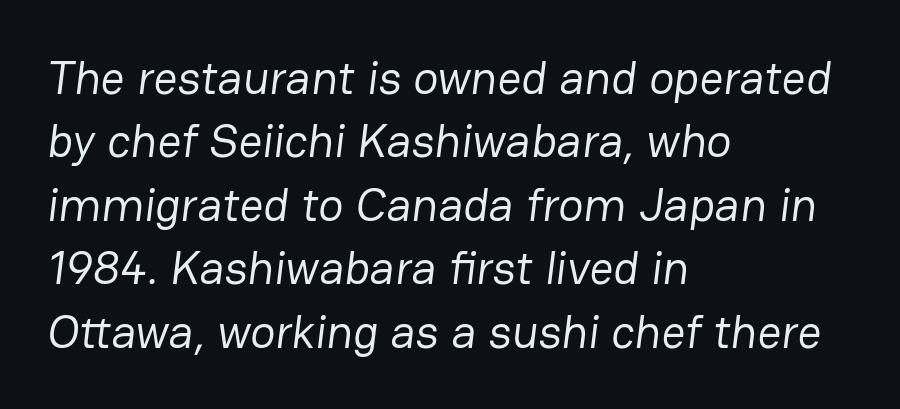
{"serif": "no", "bold": "no", "weight": "regular", "width": "normal", "stroke_contrast": "low", "x_height": "medium", "monospaced": "no", "underline": "no", "align": "left", "line_spacing": "normal", "line_spacing_ratio": 1.35, "letter_spacing": "normal", "letter_spacing_em": 0.0, "glyph_px": 47}
